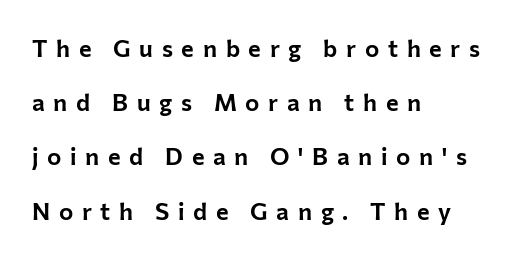
{"italic": "no", "underline": "no", "align": "left", "line_spacing": "loose", "line_spacing_ratio": 2.26, "letter_spacing": "wide", "letter_spacing_em": 0.36, "glyph_px": 24}
